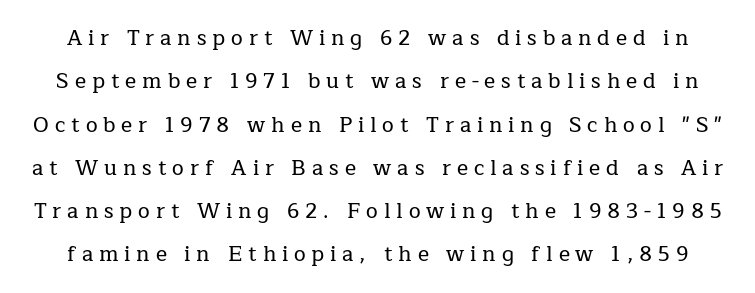
{"italic": "no", "underline": "no", "line_spacing": "loose", "line_spacing_ratio": 2.06, "letter_spacing": "wide", "letter_spacing_em": 0.28, "glyph_px": 21}
